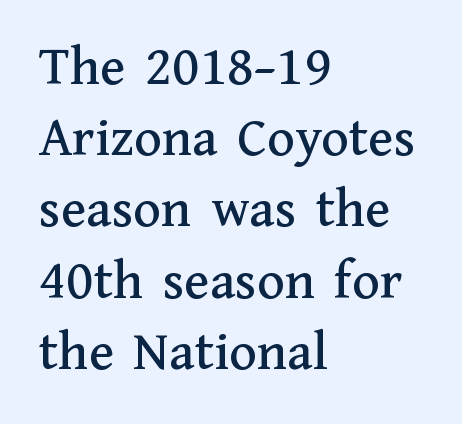
{"serif": "yes", "italic": "no", "width": "normal", "stroke_contrast": "medium", "x_height": "medium", "monospaced": "no", "underline": "no", "align": "left", "line_spacing": "normal", "line_spacing_ratio": 1.25, "letter_spacing": "normal", "letter_spacing_em": 0.0, "glyph_px": 57}
